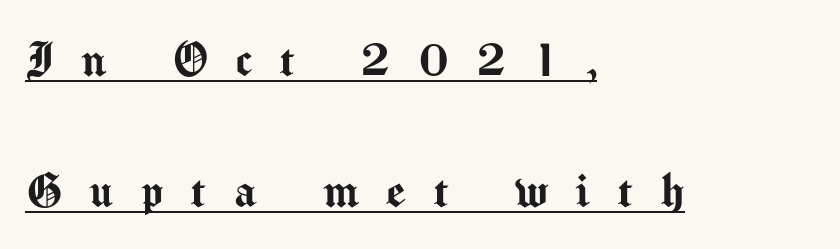
Which margin do the lines hug? The left one — the right edge is uneven. This sample uses an upright cut, with every glyph sitting square on the baseline. Check where the strokes stop: nothing finishes them off — pure sans. Here the designer chose a conventional face with non-uniform glyph widths. This sample carries an underscore along the baseline area.
